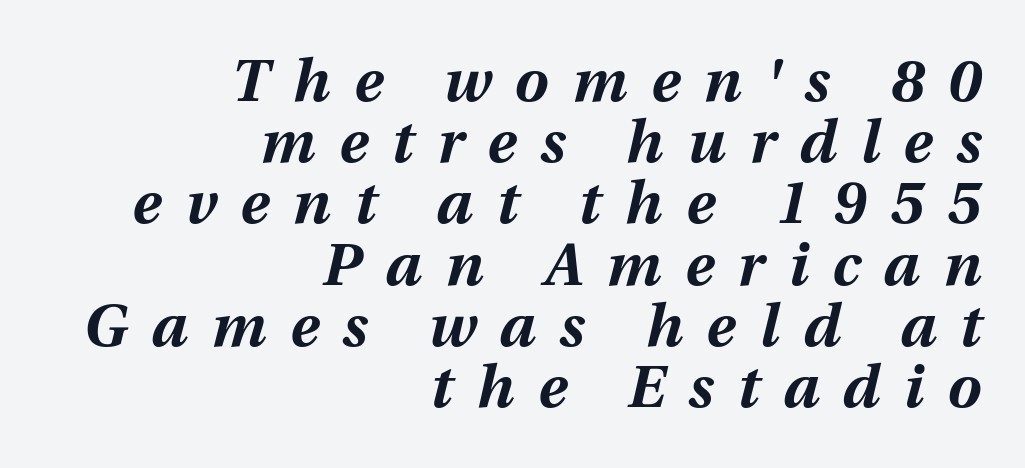
{"italic": "yes", "lean": "right", "slant_degrees": 12, "bold": "yes", "weight": "bold", "width": "normal", "stroke_contrast": "medium", "x_height": "medium", "monospaced": "no", "underline": "no", "align": "right", "line_spacing": "tight", "line_spacing_ratio": 1.02, "letter_spacing": "wide", "letter_spacing_em": 0.4, "glyph_px": 60}
